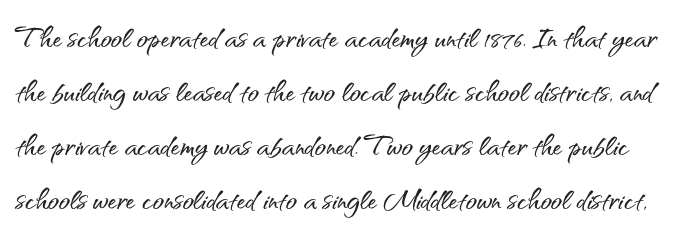
Q: Is the text italic (slanted)? A: Yes.
Q: Is the typeface a serif or a sans-serif typeface? A: Sans-serif.
Q: Is the text underlined? A: No.
Q: Is the spacing between letters normal or unusually wide? A: Normal.
Q: Is the spacing between lines tight, normal or loose? A: Normal.
Q: Width (condensed, normal, or wide)? A: Normal.
Q: Stroke contrast? A: Medium.
Q: x-height? A: Small.
Q: Monospaced? A: No.
